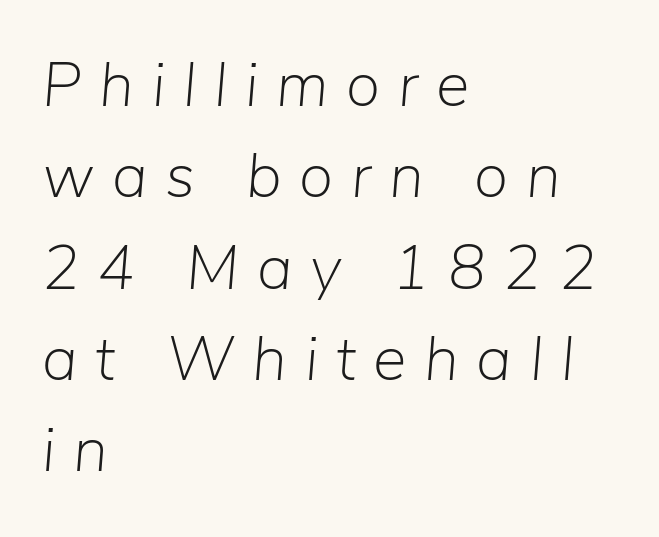
{"italic": "yes", "lean": "right", "slant_degrees": 5, "bold": "no", "weight": "light", "width": "normal", "stroke_contrast": "low", "x_height": "medium", "monospaced": "no", "underline": "no", "align": "left", "line_spacing": "normal", "line_spacing_ratio": 1.45, "letter_spacing": "wide", "letter_spacing_em": 0.28, "glyph_px": 63}
